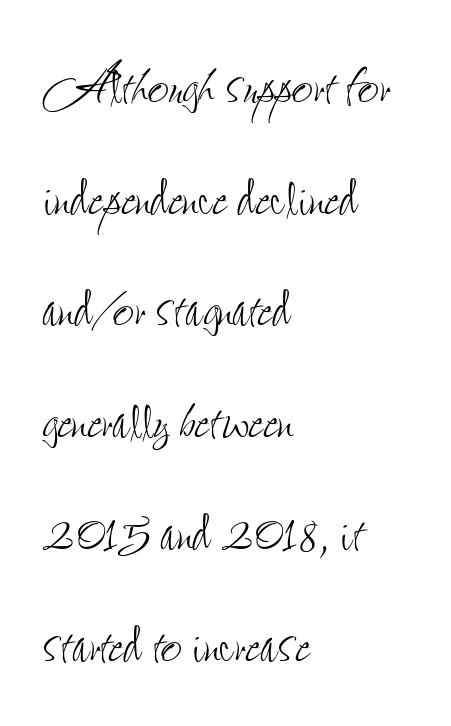
{"bold": "no", "weight": "thin", "width": "condensed", "stroke_contrast": "low", "x_height": "small", "monospaced": "no", "underline": "no", "align": "left", "line_spacing": "normal", "line_spacing_ratio": 1.51, "letter_spacing": "normal", "letter_spacing_em": 0.0, "glyph_px": 74}
